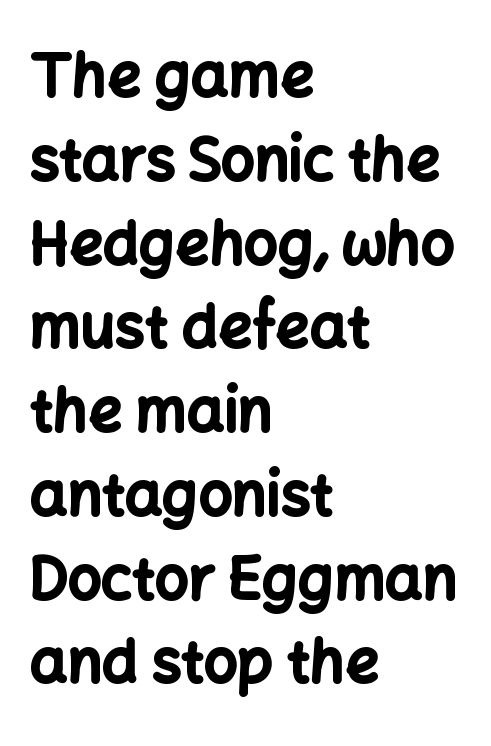
Q: Is the text bold? A: Yes.
Q: Is the text italic (slanted)? A: No, it is upright.
Q: Is the typeface a serif or a sans-serif typeface? A: Sans-serif.
Q: Is the text underlined? A: No.
Q: How is the paragraph aligned? A: Left-aligned.
Q: Is the spacing between letters normal or unusually wide? A: Normal.
Q: Is the spacing between lines tight, normal or loose? A: Normal.
Q: Width (condensed, normal, or wide)? A: Normal.
Q: Stroke contrast? A: Low.
Q: x-height? A: Medium.
Q: Monospaced? A: No.
